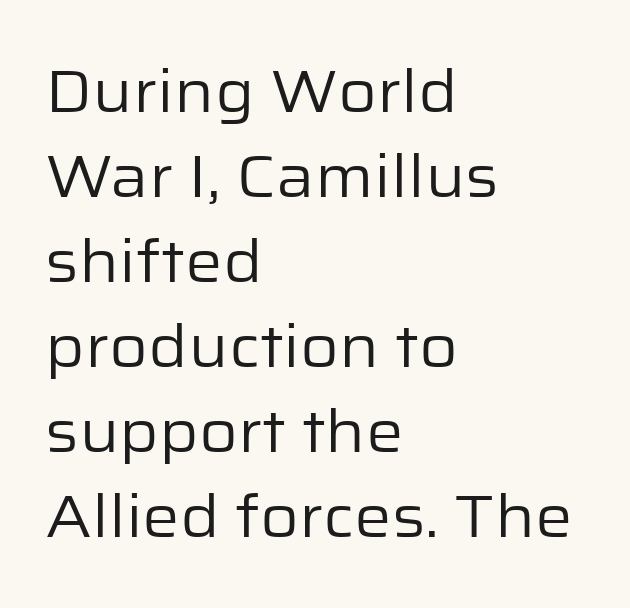
Q: Is the text bold? A: No.
Q: Is the text italic (slanted)? A: No, it is upright.
Q: Is the typeface a serif or a sans-serif typeface? A: Sans-serif.
Q: Is the text underlined? A: No.
Q: How is the paragraph aligned? A: Left-aligned.
Q: Is the spacing between letters normal or unusually wide? A: Normal.
Q: Is the spacing between lines tight, normal or loose? A: Normal.
Q: Width (condensed, normal, or wide)? A: Normal.
Q: Stroke contrast? A: Low.
Q: x-height? A: Medium.
Q: Monospaced? A: No.
